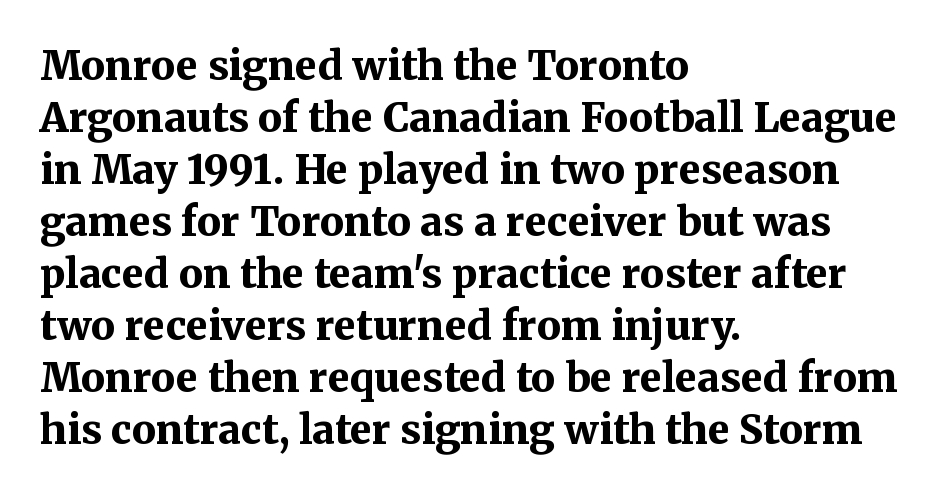
The image shows 40 px bold serif type, upright; set left-aligned, normal line spacing (1.3x), normal letter spacing, not underlined; medium stroke contrast and a medium x-height.
